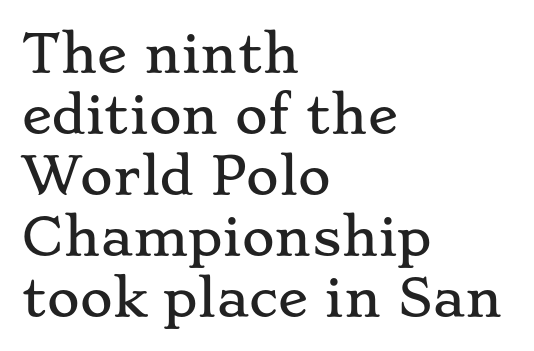
The image shows 50 px wide serif type, upright; set left-aligned, line spacing 1.22x, normal letter spacing, not underlined; low stroke contrast and a small x-height.
